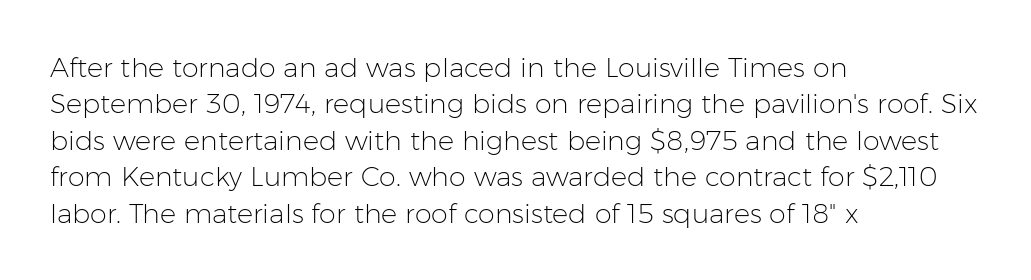
The image shows 27 px text type, upright; set left-aligned, normal line spacing (1.35x), normal letter spacing, not underlined.
